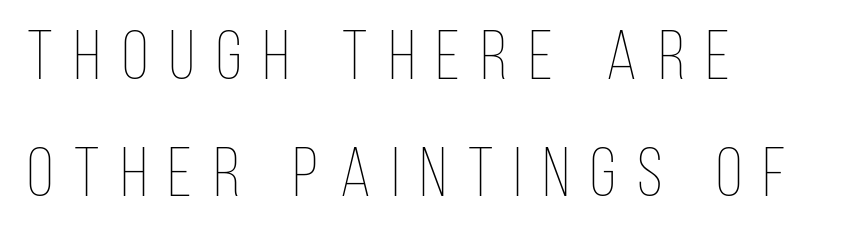
Q: Is the text bold? A: No.
Q: Is the text italic (slanted)? A: No, it is upright.
Q: Is the text underlined? A: No.
Q: How is the paragraph aligned? A: Left-aligned.
Q: Is the spacing between letters normal or unusually wide? A: Unusually wide.
Q: Is the spacing between lines tight, normal or loose? A: Normal.
Q: Width (condensed, normal, or wide)? A: Condensed.
Q: Stroke contrast? A: Low.
Q: x-height? A: Large.
Q: Monospaced? A: No.
